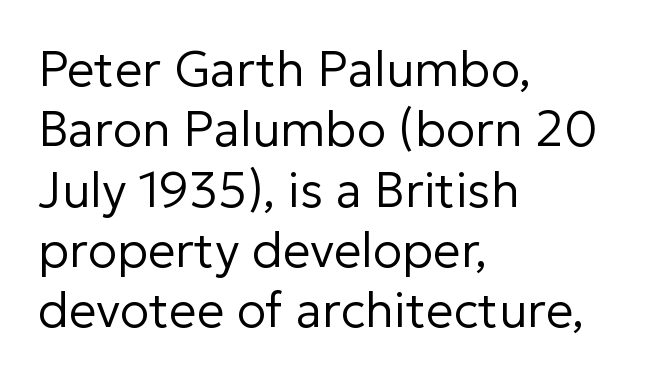
{"serif": "no", "italic": "no", "bold": "no", "weight": "regular", "width": "normal", "stroke_contrast": "low", "x_height": "medium", "monospaced": "no", "underline": "no", "align": "left", "line_spacing_ratio": 1.23, "letter_spacing": "normal", "letter_spacing_em": 0.0, "glyph_px": 49}
